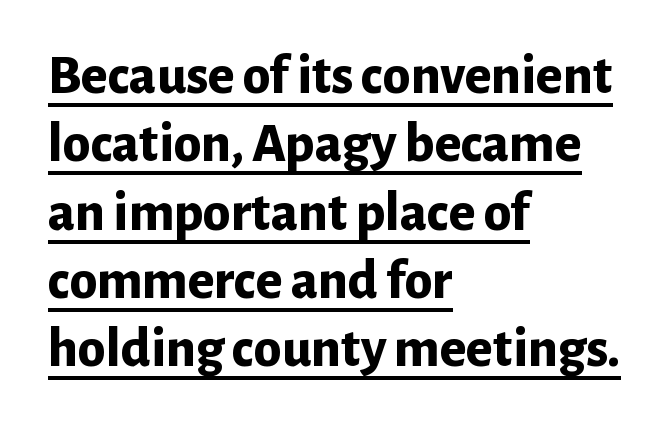
The image shows 56 px bold sans-serif type, upright; set left-aligned, line spacing 1.22x, normal letter spacing, underlined; low stroke contrast and a medium x-height.
